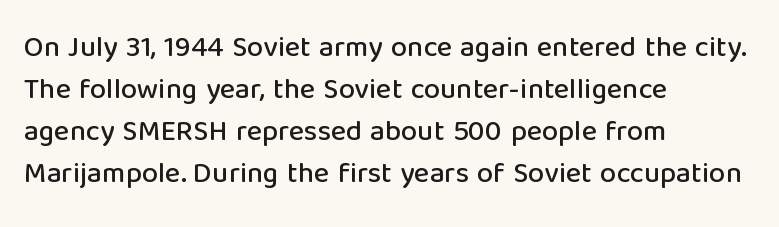
The image shows 29 px sans-serif type, upright; set left-aligned, normal line spacing (1.45x), normal letter spacing, not underlined; low stroke contrast and a medium x-height.
